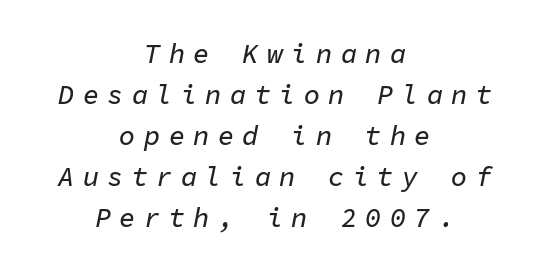
{"italic": "yes", "lean": "right", "slant_degrees": 11, "underline": "no", "align": "center", "line_spacing": "normal", "line_spacing_ratio": 1.52, "letter_spacing": "wide", "letter_spacing_em": 0.31, "glyph_px": 27}
